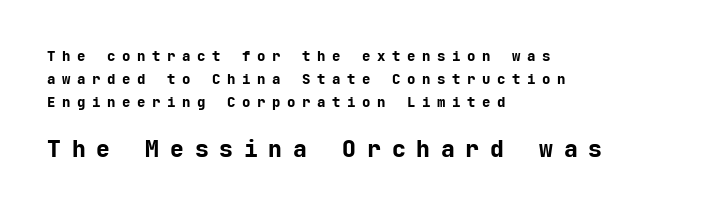
Q: Is the text bold? A: Yes.
Q: Is the text italic (slanted)? A: No, it is upright.
Q: Is the text underlined? A: No.
Q: How is the paragraph aligned? A: Left-aligned.
Q: Is the spacing between letters normal or unusually wide? A: Unusually wide.
Q: Is the spacing between lines tight, normal or loose? A: Normal.
Q: Which block of text is set in a larger size, the first (top) or the second (bottom)? A: The second (bottom) one.
